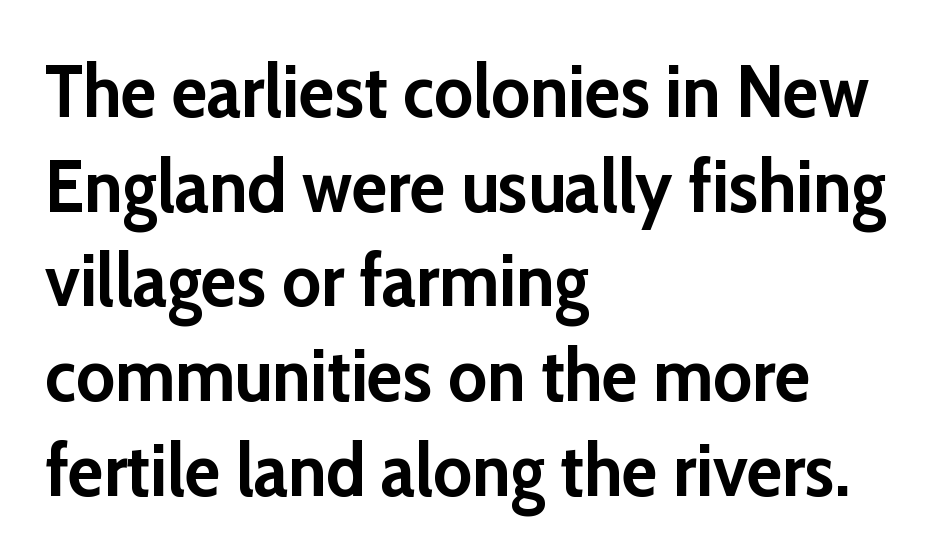
The image shows 74 px semibold sans-serif type, upright; set left-aligned, normal line spacing (1.28x), normal letter spacing, not underlined; low stroke contrast and a medium x-height.
